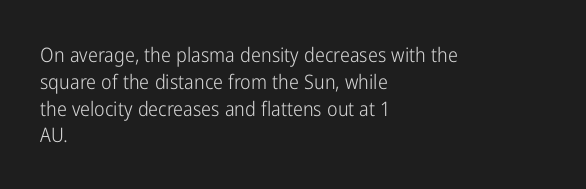
Unlike italic type, these characters show no tilt at all. Honestly, there is no underline to notice here at all. The ragged edge is on the right, which tells us the setting is flush left. Tracking here is standard; glyphs follow each other at the usual distance.
